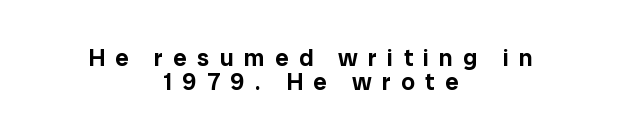
Descender tails drop into unmarked territory. The passage is arranged like a title page — every line centered. Does extra space separate the letters? Yes, quite a lot of it. Each new line begins almost immediately beneath the previous one. If you drew a line through each stem, it would be perfectly vertical.
